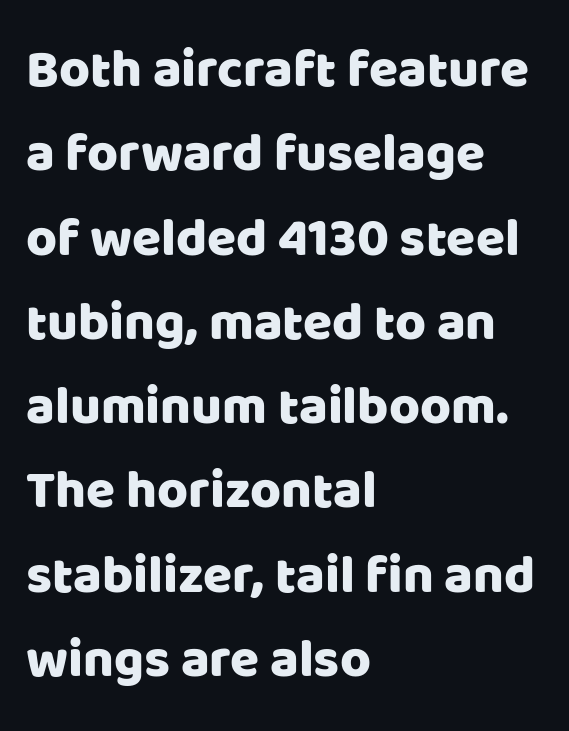
Q: Is the text italic (slanted)? A: No, it is upright.
Q: Is the typeface a serif or a sans-serif typeface? A: Sans-serif.
Q: Is the text underlined? A: No.
Q: How is the paragraph aligned? A: Left-aligned.
Q: Is the spacing between letters normal or unusually wide? A: Normal.
Q: Is the spacing between lines tight, normal or loose? A: Normal.
Q: Width (condensed, normal, or wide)? A: Normal.
Q: Stroke contrast? A: Low.
Q: x-height? A: Large.
Q: Monospaced? A: No.
